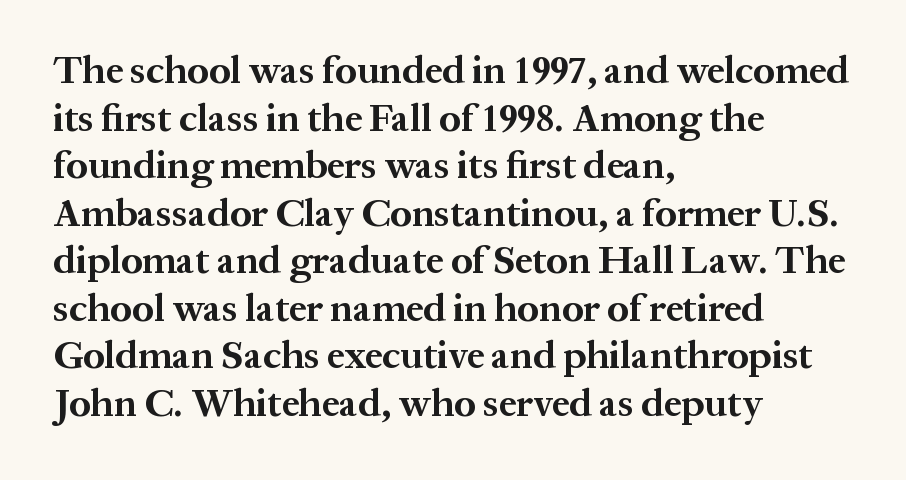
The image shows 39 px bold serif type, upright; set left-aligned, line spacing 1.22x, normal letter spacing, not underlined; medium stroke contrast and a medium x-height.
